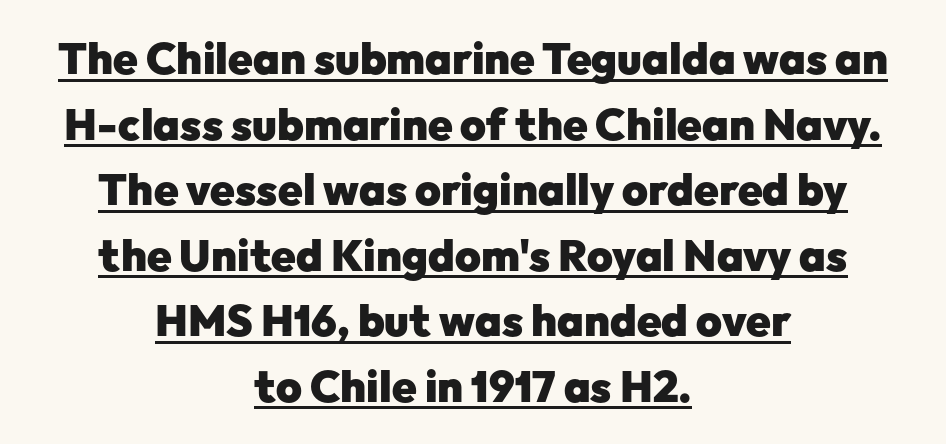
The image shows 44 px heavy sans-serif type, upright; set centered, normal line spacing (1.49x), normal letter spacing, underlined; low stroke contrast and a medium x-height.
